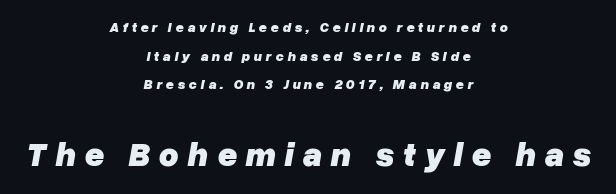
The image shows 34 px heavy type, italic (leaning right); set centered, loose line spacing (2.05x), unusually wide letter spacing (+0.25 em), not underlined; the second (bottom) block is 2.43x larger; low stroke contrast and a medium x-height.
